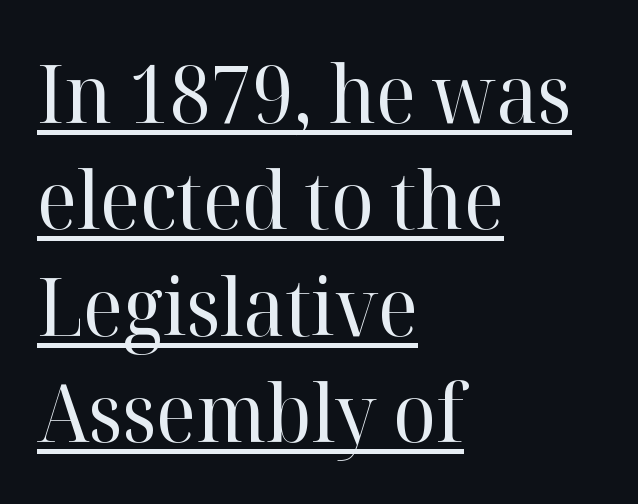
The image shows 80 px regular-weight serif type, upright; set left-aligned, normal line spacing (1.33x), normal letter spacing, underlined; high stroke contrast and a medium x-height.
